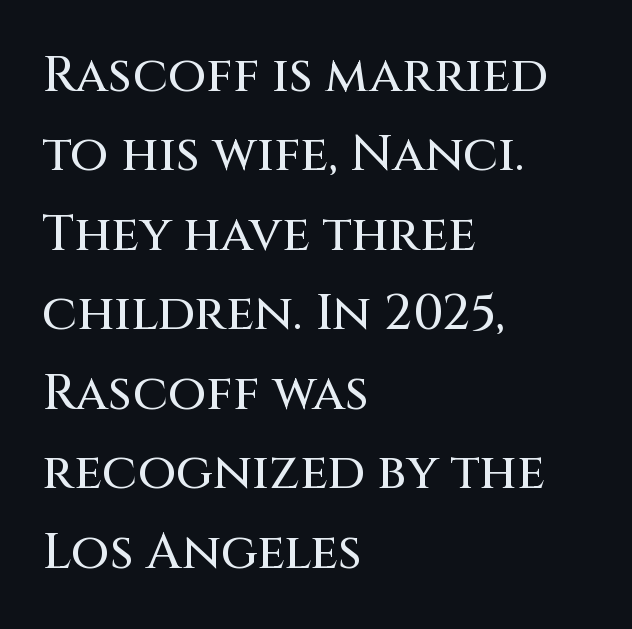
Q: Is the text italic (slanted)? A: No, it is upright.
Q: Is the typeface a serif or a sans-serif typeface? A: Sans-serif.
Q: Is the text underlined? A: No.
Q: How is the paragraph aligned? A: Left-aligned.
Q: Is the spacing between letters normal or unusually wide? A: Normal.
Q: Is the spacing between lines tight, normal or loose? A: Normal.
Q: Width (condensed, normal, or wide)? A: Normal.
Q: Stroke contrast? A: Medium.
Q: x-height? A: Large.
Q: Monospaced? A: No.
